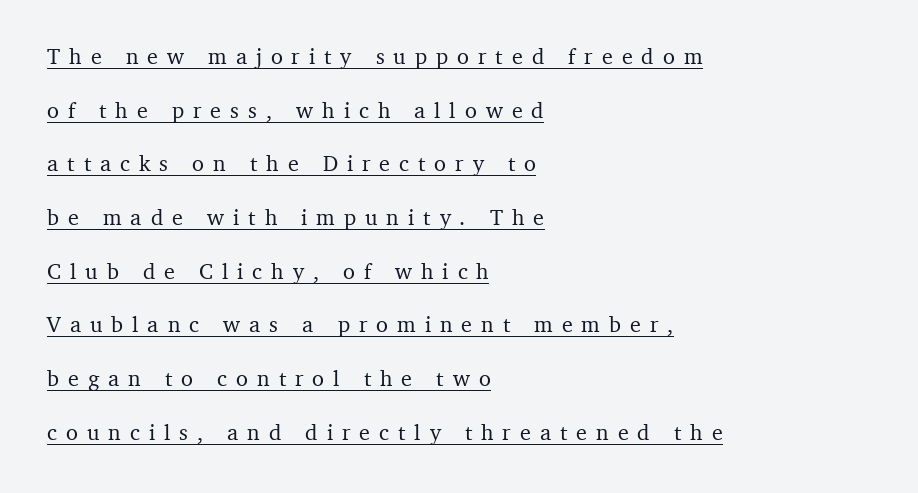
A continuous stroke trails under the words, as in a hyperlink. The letters are spread apart with noticeably loose tracking. What's the leading like? Stretched, with rows far apart. Posture: straight, roman, zero tilt. Left-aligned paragraph, ragged on the right.
